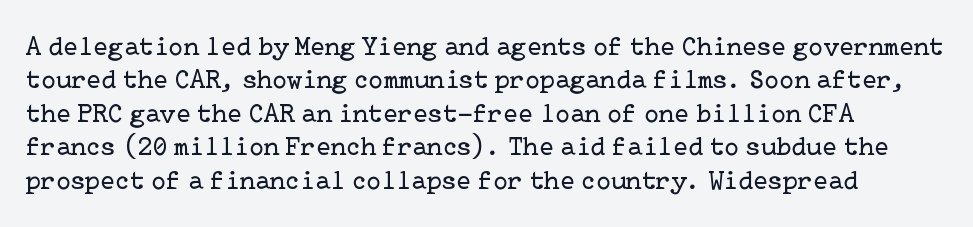
Q: Is the text bold? A: No.
Q: Is the text italic (slanted)? A: No, it is upright.
Q: Is the text underlined? A: No.
Q: How is the paragraph aligned? A: Left-aligned.
Q: Is the spacing between letters normal or unusually wide? A: Normal.
